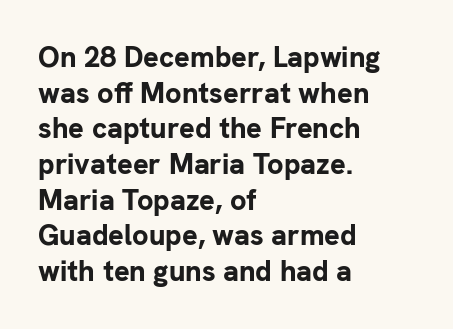
The space directly below the letters is spotless. Students, note that the glyphs here touch the page at normal intervals. On the weight axis this lands at bold, roughly 700. Character widths vary here, with narrow letters taking less room than wide ones. The typography opts for an upright posture over an oblique one. The typesetter chose a ragged-right arrangement here.
